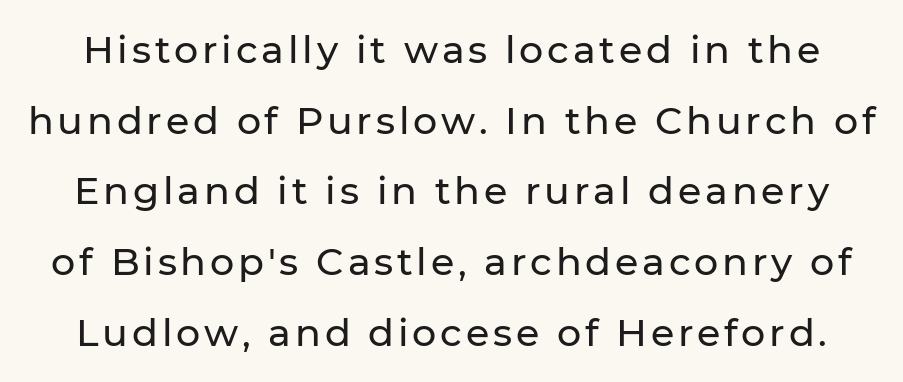
Q: Is the text italic (slanted)? A: No, it is upright.
Q: Is the typeface a serif or a sans-serif typeface? A: Sans-serif.
Q: Is the text underlined? A: No.
Q: Width (condensed, normal, or wide)? A: Normal.
Q: Stroke contrast? A: Low.
Q: x-height? A: Medium.
Q: Monospaced? A: No.
